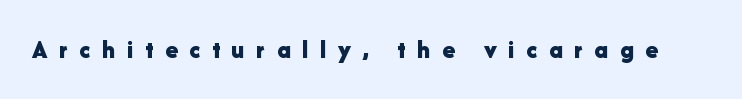
Q: Is the text bold? A: Yes.
Q: Is the text italic (slanted)? A: No, it is upright.
Q: Is the text underlined? A: No.
Q: Is the spacing between letters normal or unusually wide? A: Unusually wide.
